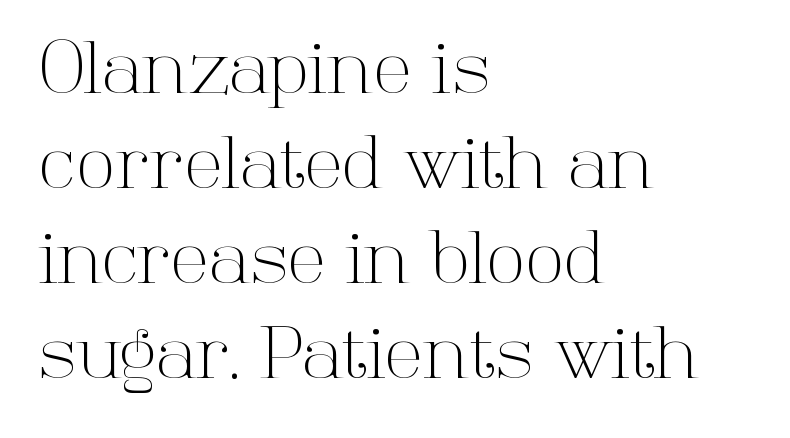
{"serif": "yes", "italic": "no", "bold": "no", "weight": "light", "width": "normal", "stroke_contrast": "high", "x_height": "medium", "monospaced": "no", "underline": "no", "align": "left", "line_spacing": "normal", "line_spacing_ratio": 1.34, "letter_spacing": "normal", "letter_spacing_em": 0.0, "glyph_px": 71}
